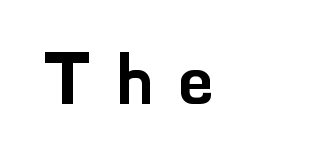
{"serif": "no", "italic": "no", "width": "normal", "stroke_contrast": "low", "x_height": "small", "monospaced": "no", "underline": "no", "letter_spacing": "wide", "letter_spacing_em": 0.39, "glyph_px": 69}
